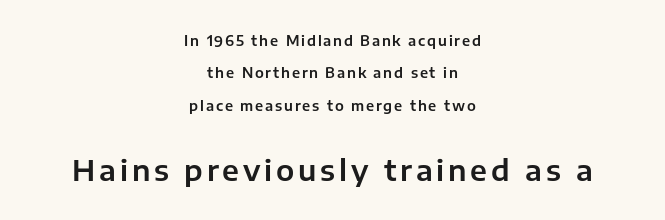
The image shows 29 px sans-serif type, upright; set centered, loose line spacing (2.31x), not underlined; the second (bottom) block is 2.07x larger; low stroke contrast and a medium x-height.
